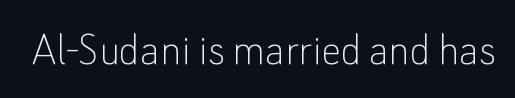
{"serif": "no", "italic": "no", "bold": "no", "weight": "thin", "width": "normal", "stroke_contrast": "low", "x_height": "small", "monospaced": "no", "underline": "no", "letter_spacing": "normal", "letter_spacing_em": 0.0, "glyph_px": 49}
